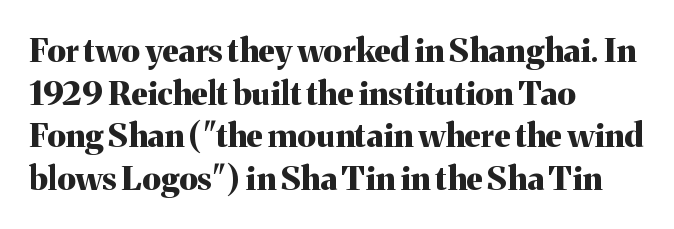
Q: Is the text bold? A: Yes.
Q: Is the text italic (slanted)? A: No, it is upright.
Q: Is the typeface a serif or a sans-serif typeface? A: Serif.
Q: Is the text underlined? A: No.
Q: How is the paragraph aligned? A: Left-aligned.
Q: Is the spacing between letters normal or unusually wide? A: Normal.
Q: Is the spacing between lines tight, normal or loose? A: Normal.
Q: Width (condensed, normal, or wide)? A: Normal.
Q: Stroke contrast? A: Medium.
Q: x-height? A: Medium.
Q: Monospaced? A: No.
